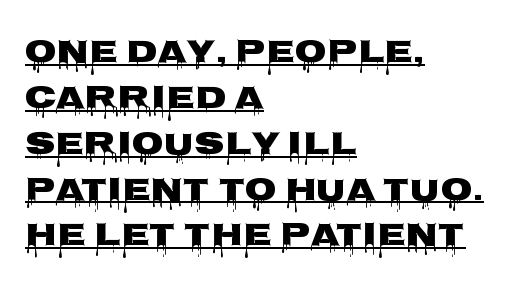
Q: Is the text italic (slanted)? A: No, it is upright.
Q: Is the typeface a serif or a sans-serif typeface? A: Sans-serif.
Q: Is the text underlined? A: Yes.
Q: How is the paragraph aligned? A: Left-aligned.
Q: Is the spacing between letters normal or unusually wide? A: Normal.
Q: Is the spacing between lines tight, normal or loose? A: Normal.
Q: Width (condensed, normal, or wide)? A: Wide.
Q: Stroke contrast? A: Low.
Q: x-height? A: Large.
Q: Monospaced? A: No.
